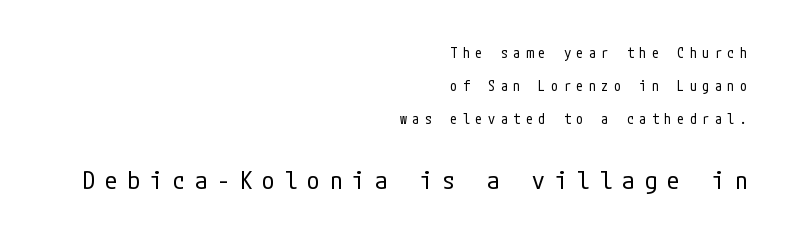
{"italic": "no", "bold": "no", "underline": "no", "align": "right", "line_spacing": "loose", "line_spacing_ratio": 2.37, "letter_spacing": "wide", "letter_spacing_em": 0.4, "larger_block": "second", "size_ratio": 1.79, "glyph_px": 25}
